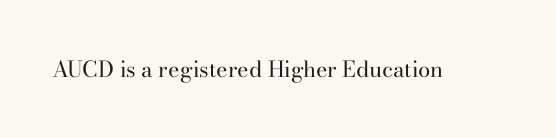
The image shows 22 px text type, upright; set normal letter spacing, not underlined.
